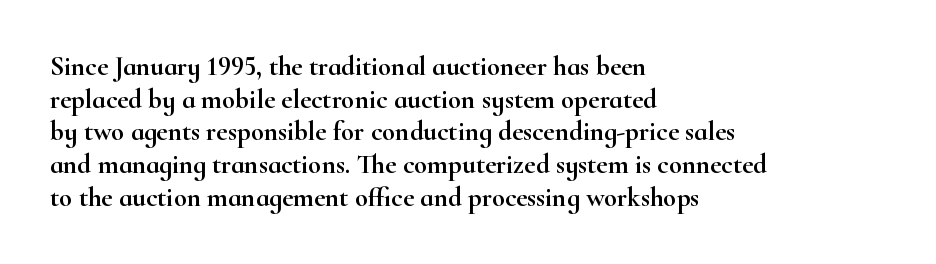
Q: Is the text italic (slanted)? A: No, it is upright.
Q: Is the text underlined? A: No.
Q: How is the paragraph aligned? A: Left-aligned.
Q: Is the spacing between letters normal or unusually wide? A: Normal.
